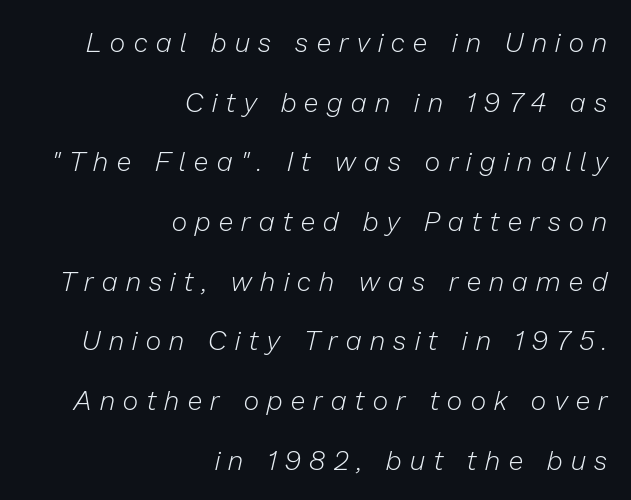
Q: Is the text bold? A: No.
Q: Is the text italic (slanted)? A: Yes, it leans right by about 13 degrees.
Q: Is the text underlined? A: No.
Q: How is the paragraph aligned? A: Right-aligned.
Q: Is the spacing between letters normal or unusually wide? A: Unusually wide.
Q: Is the spacing between lines tight, normal or loose? A: Loose.
